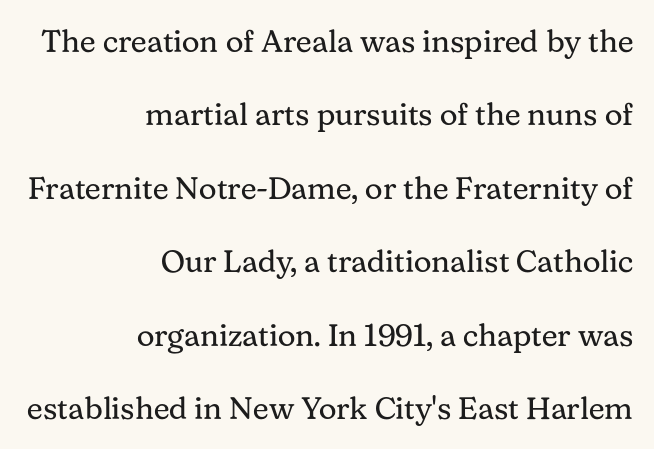
{"serif": "yes", "italic": "no", "bold": "no", "weight": "regular", "width": "normal", "stroke_contrast": "medium", "x_height": "medium", "monospaced": "no", "underline": "no", "align": "right", "line_spacing": "loose", "line_spacing_ratio": 2.37, "letter_spacing": "normal", "letter_spacing_em": 0.0, "glyph_px": 31}
